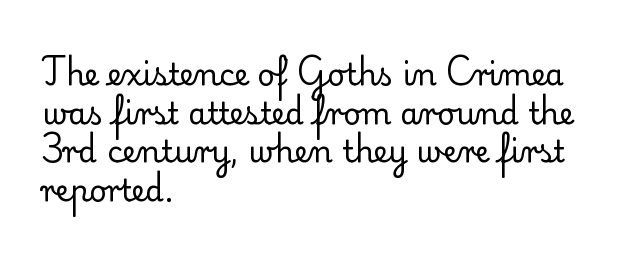
{"serif": "yes", "italic": "no", "bold": "no", "weight": "regular", "width": "normal", "stroke_contrast": "low", "x_height": "small", "monospaced": "no", "underline": "no", "align": "left", "line_spacing": "normal", "line_spacing_ratio": 1.29, "letter_spacing": "normal", "letter_spacing_em": 0.0, "glyph_px": 30}
